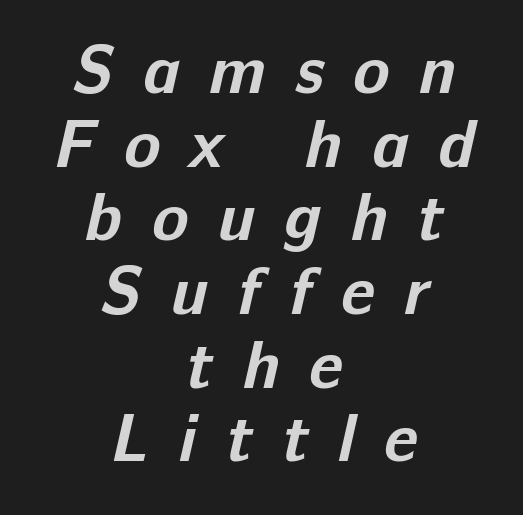
The passage shown is typed in a proportional face where columns would drift. Does extra space separate the letters? Yes, quite a lot of it. Nothing sits at the stroke ends, so this counts as sans-serif. How heavy is the stroke? Heavy — this is a bold. Check under the words: just untouched page. Summary of vertical rhythm: compact, with narrow interline spacing.
